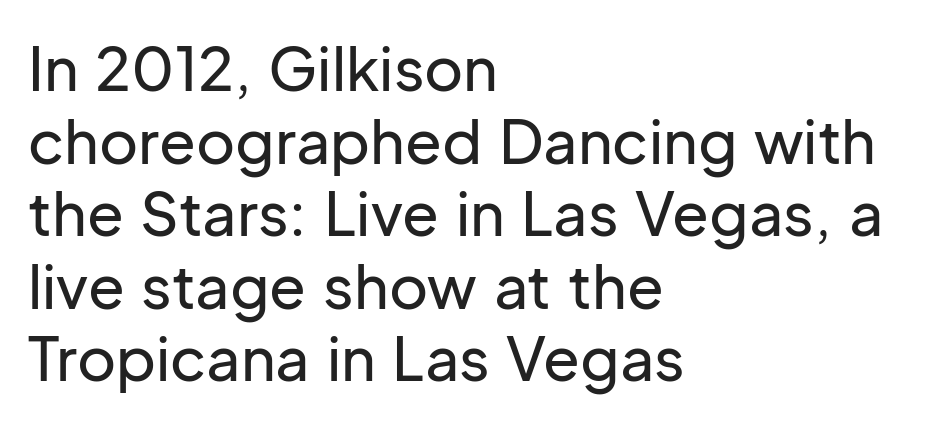
{"serif": "no", "italic": "no", "width": "normal", "stroke_contrast": "low", "x_height": "medium", "monospaced": "no", "underline": "no", "align": "left", "line_spacing_ratio": 1.21, "letter_spacing": "normal", "letter_spacing_em": 0.0, "glyph_px": 60}
